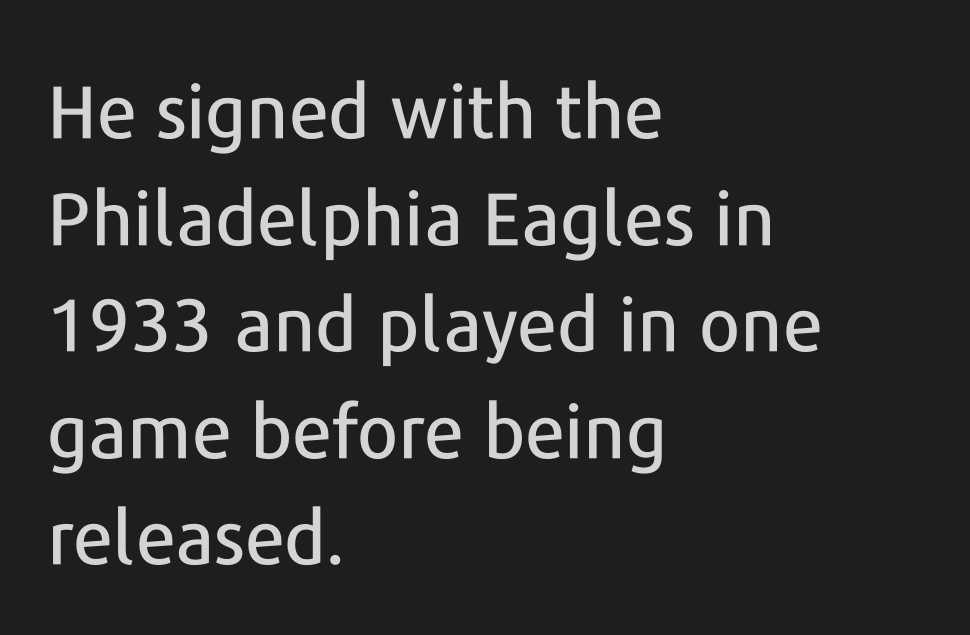
The line texture is even and compact thanks to regular tracking. Upright lettering throughout. The designer left line spacing at the default. Typeset ragged right — the left edge is the straight one. The typeface chosen for these lines omits serifs. Beneath every word, the page is bare.
